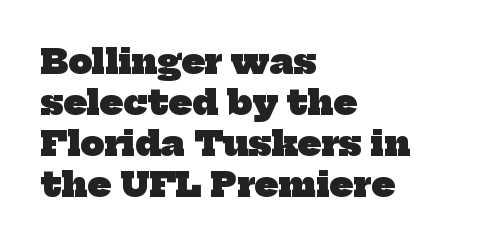
The image shows 34 px heavy serif type; set left-aligned, line spacing 1.21x, normal letter spacing, not underlined; low stroke contrast and a medium x-height.
